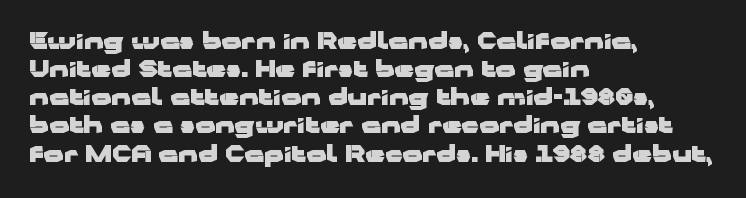
The image shows 22 px bold type, upright; set left-aligned, normal line spacing (1.28x), normal letter spacing, not underlined.
